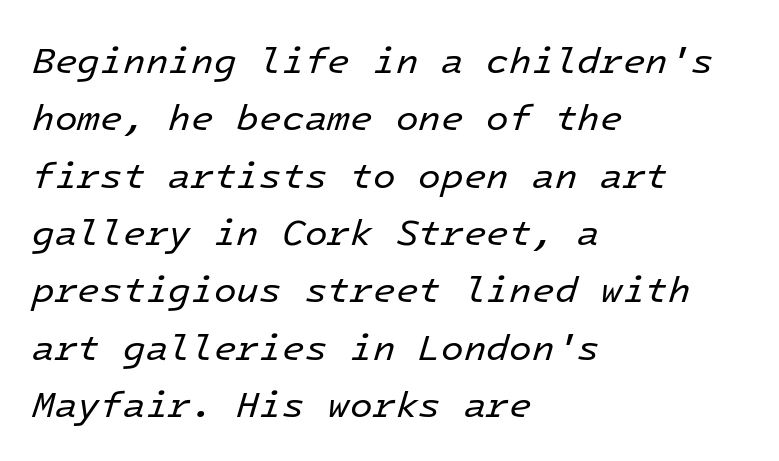
{"italic": "yes", "lean": "right", "slant_degrees": 16, "bold": "no", "weight": "regular", "width": "normal", "stroke_contrast": "low", "x_height": "medium", "monospaced": "yes", "underline": "no", "align": "left", "line_spacing": "normal", "line_spacing_ratio": 1.55, "letter_spacing": "normal", "letter_spacing_em": 0.0, "glyph_px": 37}
